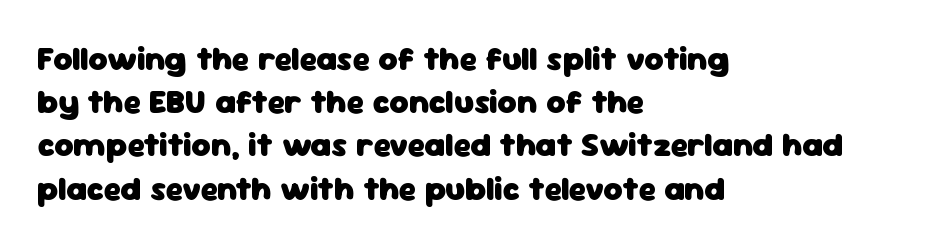
No italicization has been applied; the sample stays upright. Honestly, the letter spacing is just normal — you wouldn't notice it. The rendering uses natural spacing where letterforms have individual widths. These lines are composed in type without serifs. The lines in this sample share a left origin and differ only in where they stop. Type without underlining.
